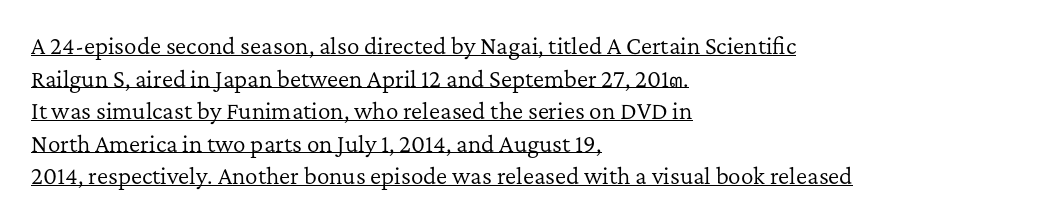
{"italic": "no", "bold": "no", "underline": "yes", "align": "left", "line_spacing": "normal", "line_spacing_ratio": 1.55, "letter_spacing": "normal", "letter_spacing_em": 0.0, "glyph_px": 21}
